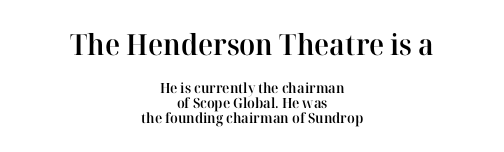
Q: Is the text bold? A: Semi-bold.
Q: Is the text italic (slanted)? A: No, it is upright.
Q: Is the typeface a serif or a sans-serif typeface? A: Serif.
Q: Is the text underlined? A: No.
Q: How is the paragraph aligned? A: Centered.
Q: Is the spacing between letters normal or unusually wide? A: Normal.
Q: Is the spacing between lines tight, normal or loose? A: Tight.
Q: Which block of text is set in a larger size, the first (top) or the second (bottom)? A: The first (top) one.
Q: Width (condensed, normal, or wide)? A: Normal.
Q: Stroke contrast? A: High.
Q: x-height? A: Medium.
Q: Monospaced? A: No.
